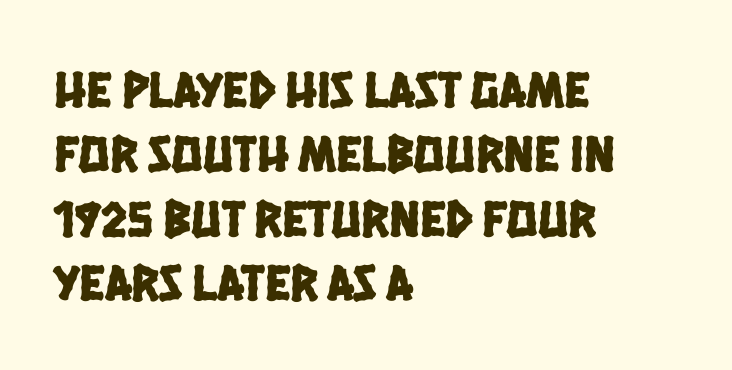
The face used here is proportionally spaced, like ordinary book or web type. Look at the tracking — it's just the regular setting, nothing added. Beneath every word, the page is bare. Typographically, this falls in the sans-serif category.
